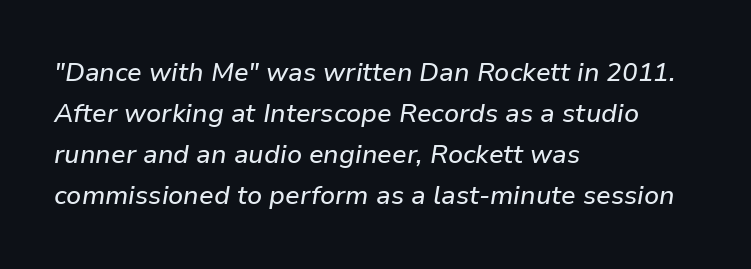
{"italic": "yes", "lean": "right", "slant_degrees": 9, "underline": "no", "align": "left", "line_spacing": "normal", "line_spacing_ratio": 1.58, "letter_spacing": "normal", "letter_spacing_em": 0.0, "glyph_px": 26}
